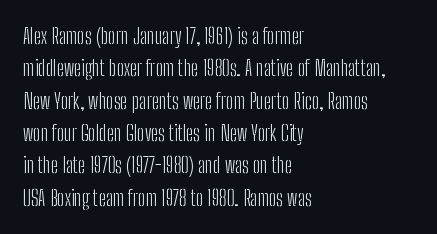
{"italic": "no", "bold": "no", "underline": "no", "align": "left", "line_spacing": "normal", "line_spacing_ratio": 1.54, "letter_spacing": "normal", "letter_spacing_em": 0.0, "glyph_px": 21}
